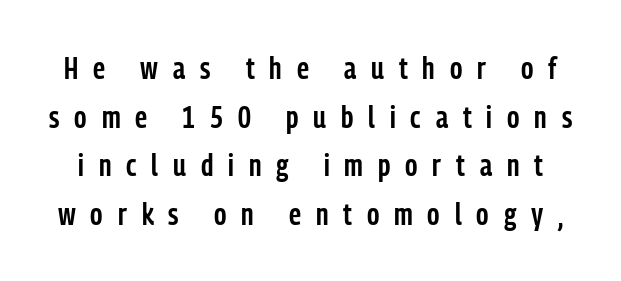
The glyphs are unaccompanied by any horizontal stroke below them. Unlike a traditional serif, this face leaves its strokes unadorned. Heft: intermediate — a semibold. How are the letters spaced? Widely, with obvious added tracking.
